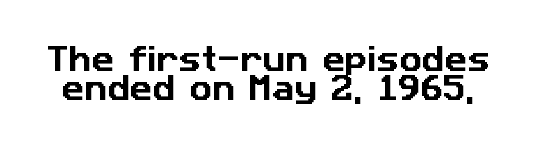
The image shows 28 px sans-serif type; set tight line spacing (1.02x), normal letter spacing, not underlined; low stroke contrast and a medium x-height.
